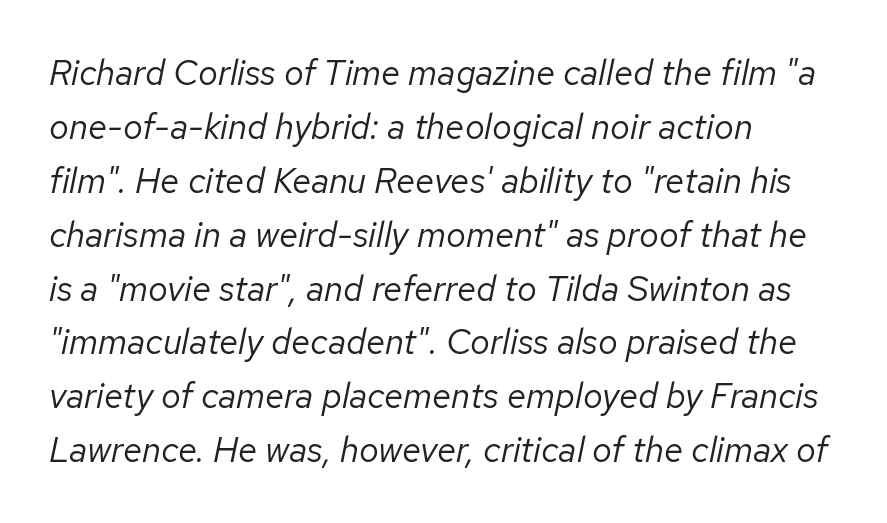
These glyphs show unthickened strokes, regular width or finer. Reading down the column, the eye jumps a familiar distance to each next line. Does the lettering tilt? It does — this is italic. Does extra space separate the letters? No, they use regular spacing. Just letters on the line, the space beneath them empty. The compositor pushed each line to the left boundary.
